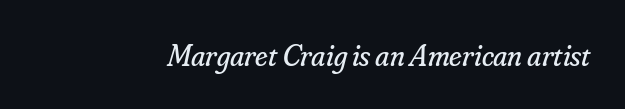
{"serif": "yes", "italic": "yes", "lean": "right", "slant_degrees": 16, "bold": "no", "weight": "regular", "width": "normal", "stroke_contrast": "low", "x_height": "small", "monospaced": "no", "underline": "no", "letter_spacing": "normal", "letter_spacing_em": 0.0, "glyph_px": 31}
